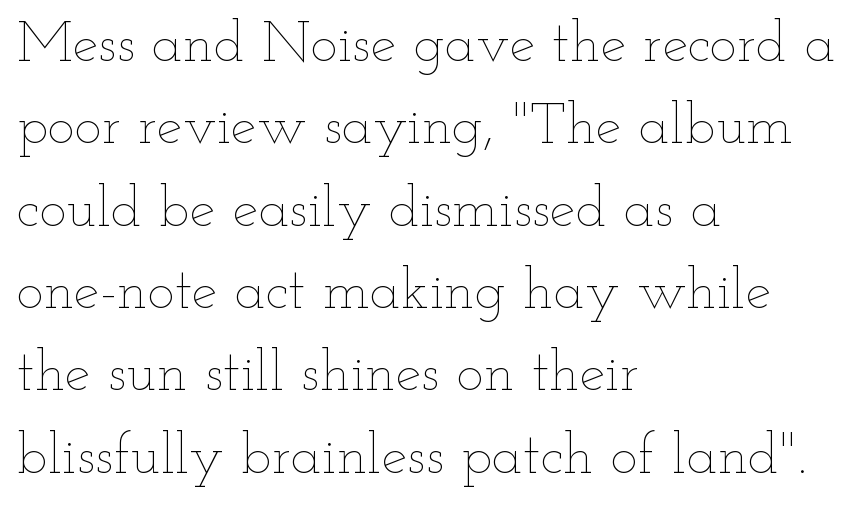
The image shows 58 px thin, wide type, upright; set left-aligned, normal line spacing (1.42x), normal letter spacing, not underlined; low stroke contrast and a small x-height.
